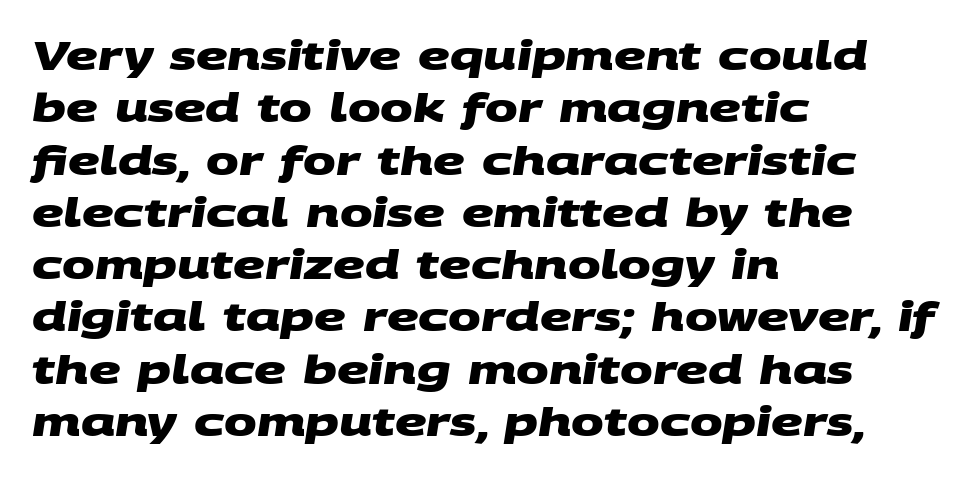
{"serif": "no", "bold": "yes", "weight": "heavy", "width": "wide", "stroke_contrast": "medium", "x_height": "large", "monospaced": "no", "underline": "no", "align": "left", "line_spacing": "normal", "line_spacing_ratio": 1.34, "letter_spacing": "normal", "letter_spacing_em": 0.0, "glyph_px": 39}
